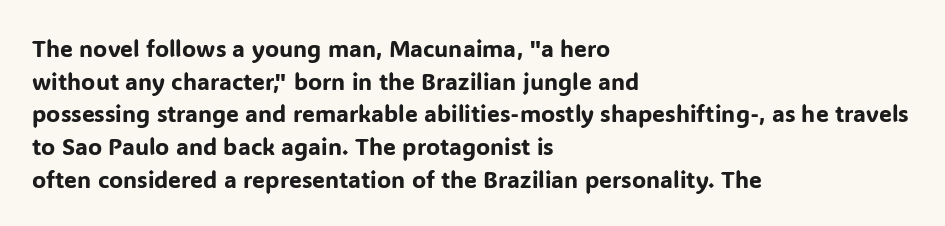
{"italic": "no", "underline": "no", "align": "left", "line_spacing": "normal", "line_spacing_ratio": 1.42, "letter_spacing": "normal", "letter_spacing_em": 0.0, "glyph_px": 23}
